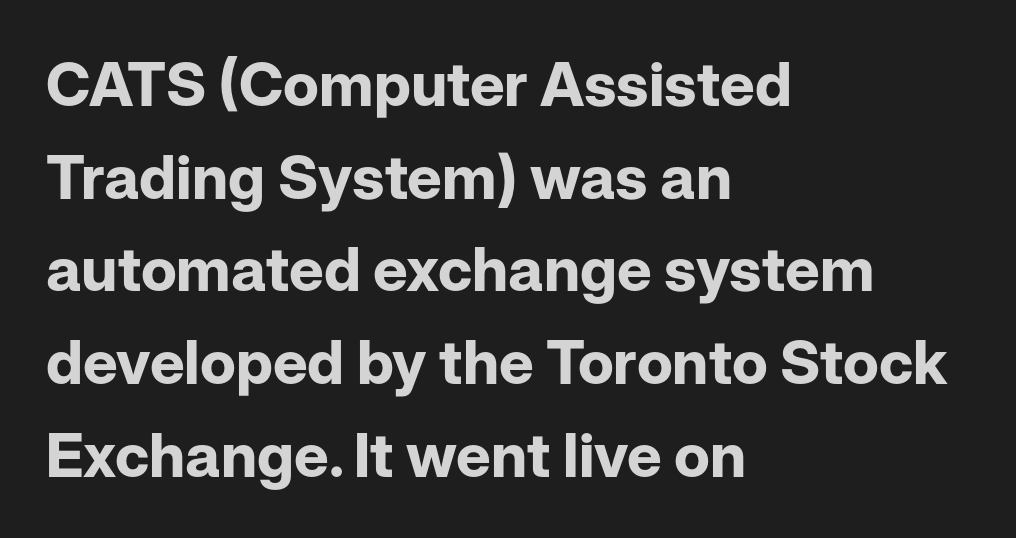
The passage shown is not underscored anywhere. The face used here is rendered with its standard letterfit. Do the characters align in a grid? No, the font is proportional. Leading matches the norm, producing a regular column. The passage shown is typeset with a sans-serif family.
